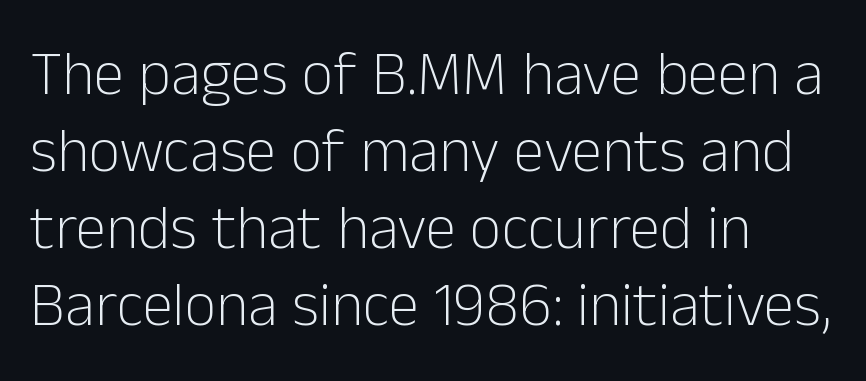
{"serif": "no", "italic": "no", "bold": "no", "weight": "light", "width": "normal", "stroke_contrast": "low", "x_height": "medium", "monospaced": "no", "underline": "no", "align": "left", "line_spacing_ratio": 1.24, "letter_spacing": "normal", "letter_spacing_em": 0.0, "glyph_px": 62}
